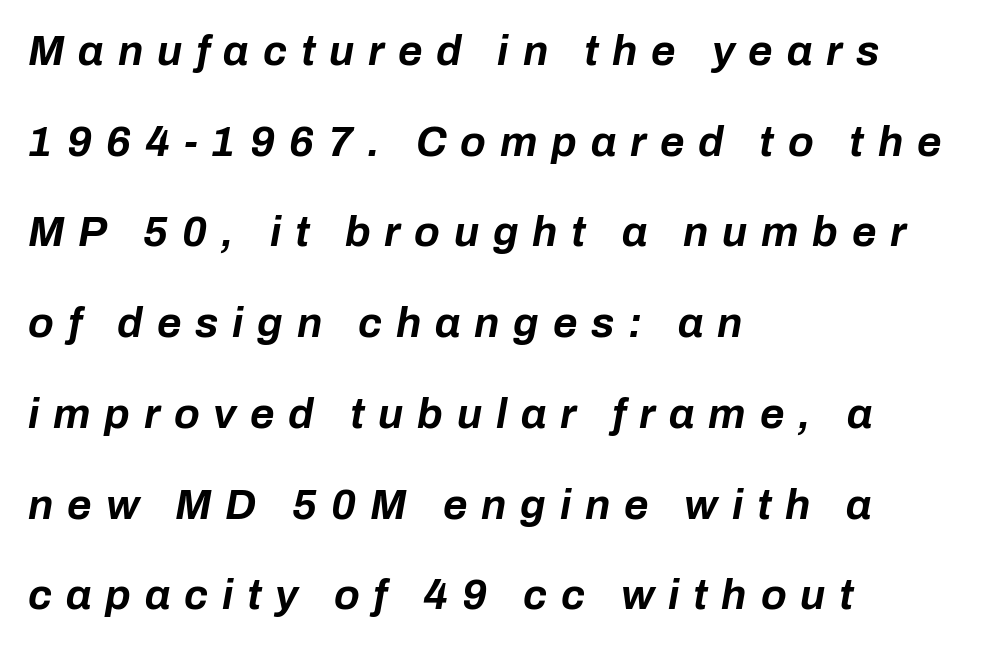
{"italic": "yes", "lean": "right", "slant_degrees": 10, "bold": "yes", "weight": "bold", "width": "normal", "stroke_contrast": "low", "x_height": "medium", "monospaced": "no", "underline": "no", "align": "left", "line_spacing": "loose", "line_spacing_ratio": 2.16, "letter_spacing": "wide", "letter_spacing_em": 0.33, "glyph_px": 42}
